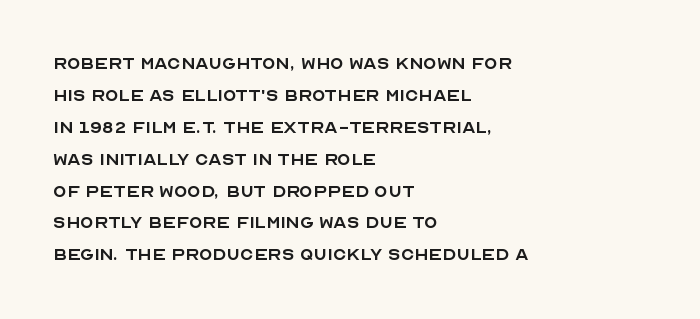
This sample uses an upright cut, with every glyph sitting square on the baseline. Check the space under the baseline: it is left empty. These lines are set flush left with a ragged right edge. Weight: not bold — regular or lighter.
